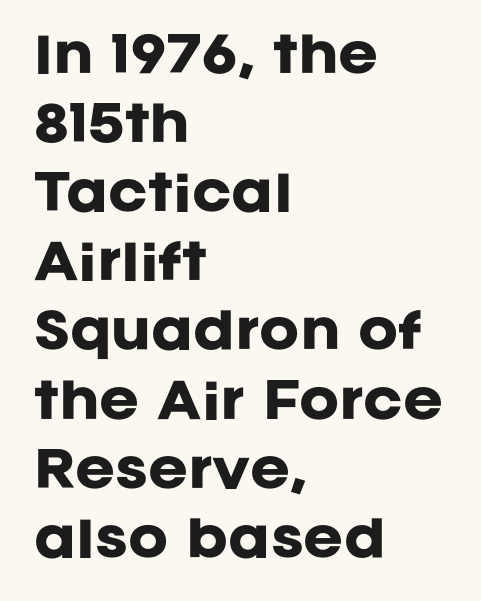
{"serif": "no", "italic": "no", "bold": "yes", "weight": "heavy", "width": "normal", "stroke_contrast": "low", "x_height": "large", "monospaced": "no", "underline": "no", "align": "left", "line_spacing": "normal", "line_spacing_ratio": 1.44, "letter_spacing": "normal", "letter_spacing_em": 0.0, "glyph_px": 48}
